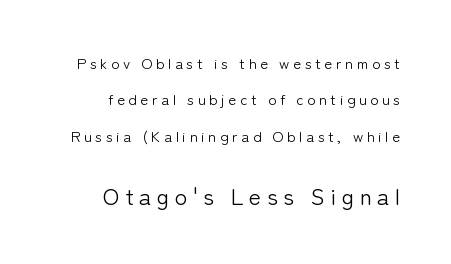
The image shows 23 px text type, upright; set loose line spacing (2.42x), unusually wide letter spacing (+0.24 em), not underlined; the second (bottom) block is 1.53x larger.
